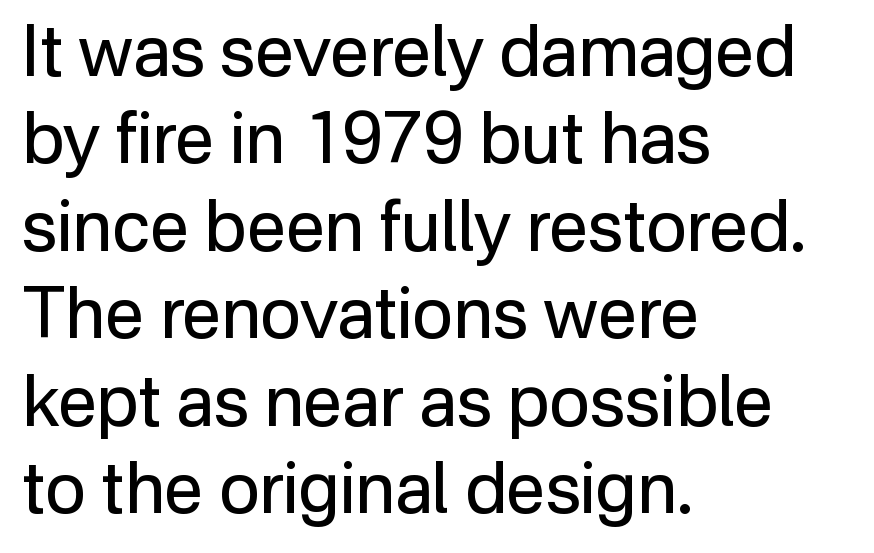
How are the letters spaced? Ordinarily, with no added tracking. This rendering employs a face without finishing strokes, i.e., a sans-serif. Do the characters align in a grid? No, the font is proportional. Compared with typical paragraphs, the rows here are spaced about the same.
